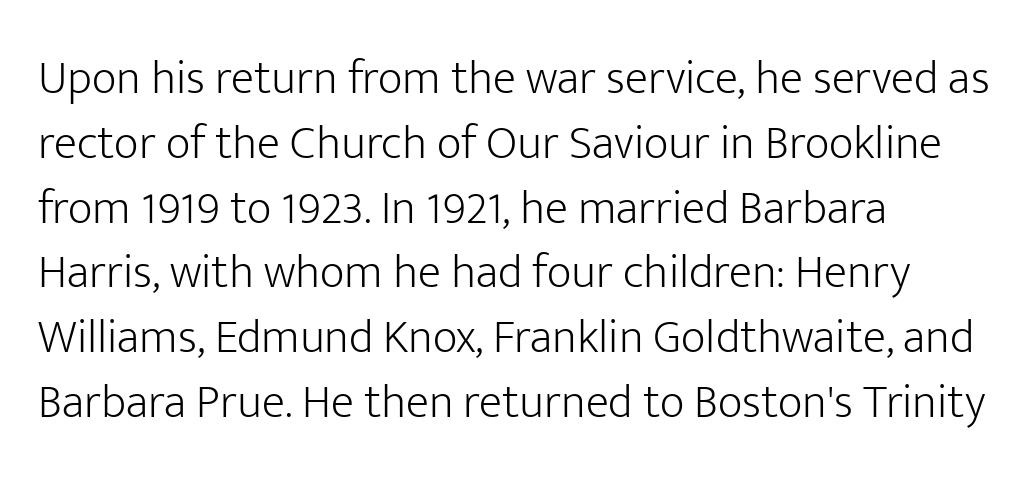
{"serif": "no", "italic": "no", "bold": "no", "weight": "light", "width": "normal", "stroke_contrast": "low", "x_height": "medium", "monospaced": "no", "underline": "no", "align": "left", "line_spacing": "normal", "line_spacing_ratio": 1.35, "letter_spacing": "normal", "letter_spacing_em": 0.0, "glyph_px": 48}
